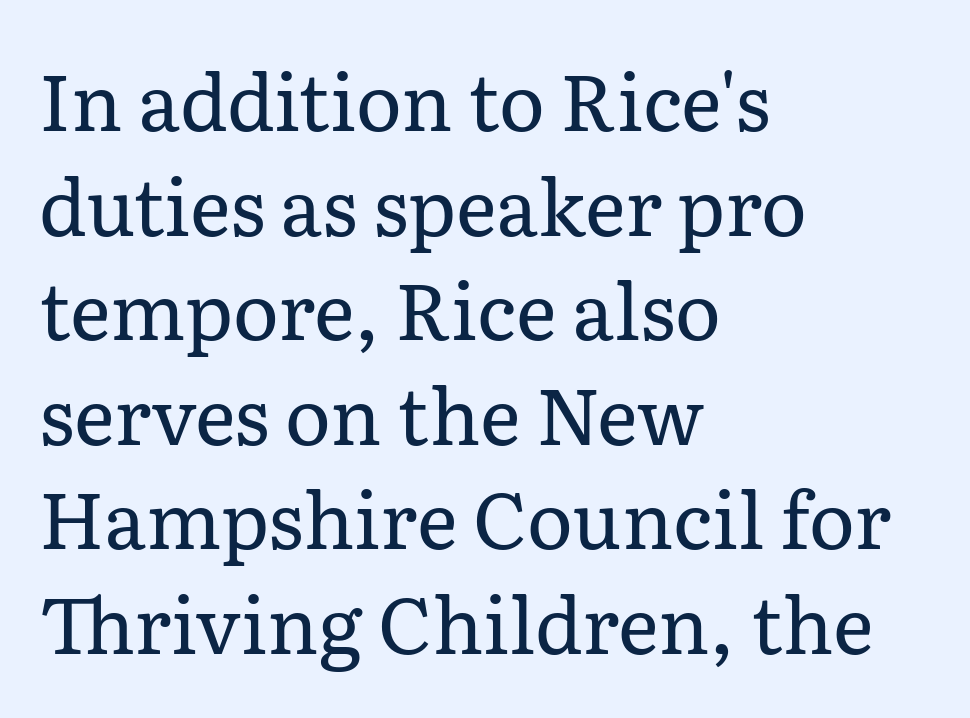
Q: Is the text bold? A: No.
Q: Is the text italic (slanted)? A: No, it is upright.
Q: Is the typeface a serif or a sans-serif typeface? A: Serif.
Q: Is the text underlined? A: No.
Q: How is the paragraph aligned? A: Left-aligned.
Q: Is the spacing between letters normal or unusually wide? A: Normal.
Q: Is the spacing between lines tight, normal or loose? A: Normal.
Q: Width (condensed, normal, or wide)? A: Normal.
Q: Stroke contrast? A: Low.
Q: x-height? A: Medium.
Q: Monospaced? A: No.
